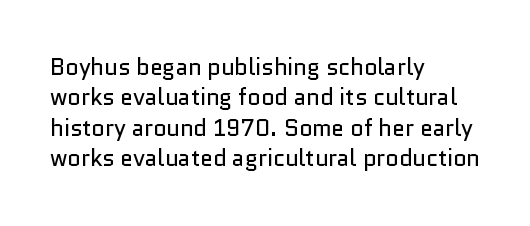
The image shows 23 px text type, upright; set left-aligned, normal line spacing (1.32x), normal letter spacing, not underlined.
